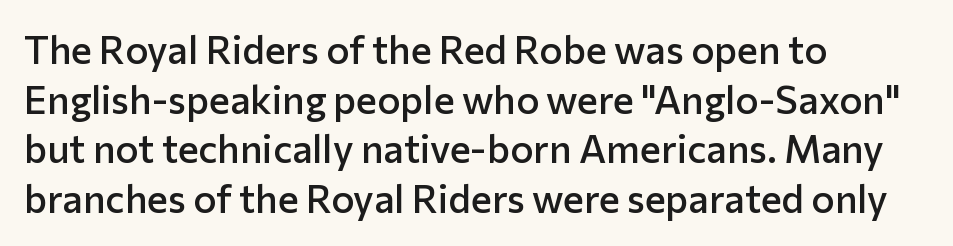
{"serif": "no", "italic": "no", "bold": "semi", "weight": "semibold", "width": "normal", "stroke_contrast": "low", "x_height": "medium", "monospaced": "no", "underline": "no", "align": "left", "line_spacing": "normal", "line_spacing_ratio": 1.27, "letter_spacing": "normal", "letter_spacing_em": 0.0, "glyph_px": 39}
